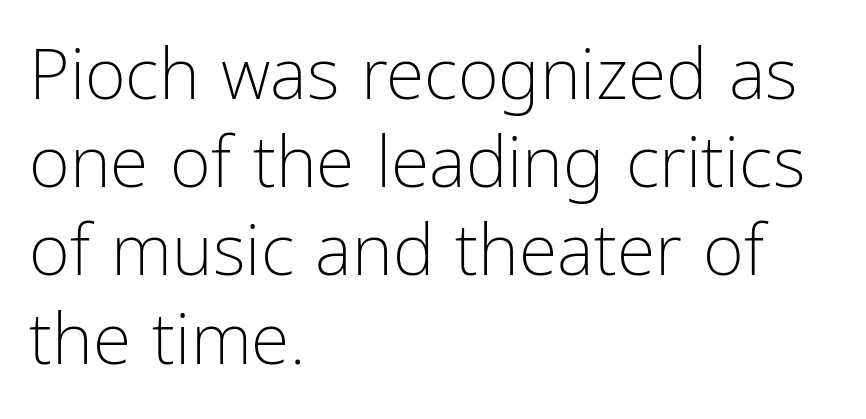
The image shows 70 px light, condensed sans-serif type, upright; set left-aligned, normal line spacing (1.26x), normal letter spacing, not underlined; low stroke contrast and a medium x-height.
